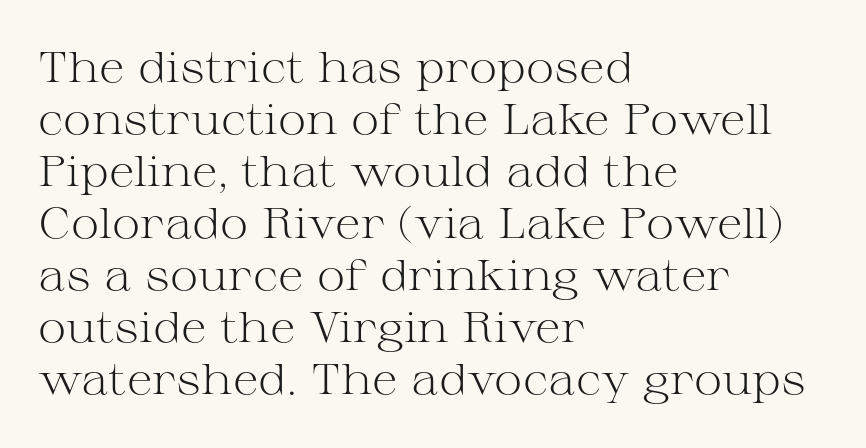
The image shows 43 px light, wide serif type, upright; set left-aligned, line spacing 1.21x, normal letter spacing, not underlined; medium stroke contrast and a medium x-height.
